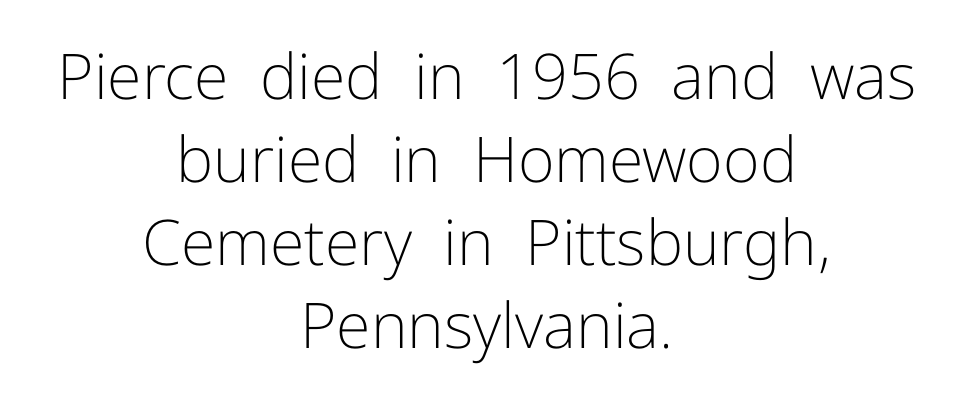
The image shows 63 px light sans-serif type, upright; set centered, normal line spacing (1.32x), normal letter spacing, not underlined; low stroke contrast and a medium x-height.
